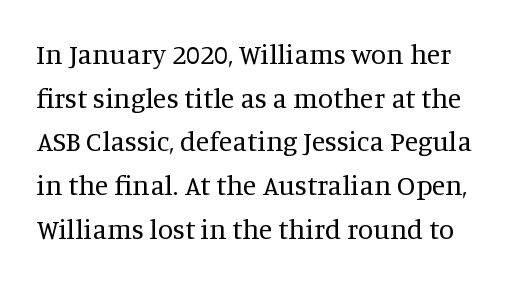
{"serif": "yes", "italic": "no", "bold": "no", "weight": "regular", "width": "normal", "stroke_contrast": "medium", "x_height": "large", "monospaced": "no", "underline": "no", "line_spacing": "normal", "line_spacing_ratio": 1.56, "letter_spacing": "normal", "letter_spacing_em": 0.0, "glyph_px": 28}
